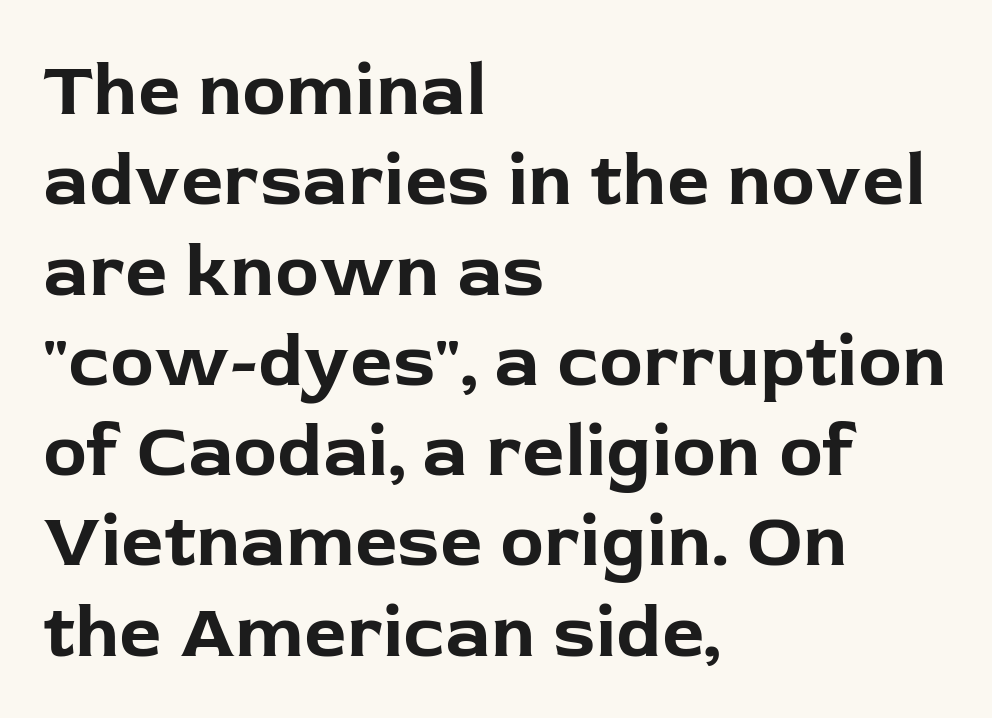
{"serif": "no", "italic": "no", "bold": "yes", "weight": "bold", "width": "normal", "stroke_contrast": "low", "x_height": "medium", "monospaced": "no", "underline": "no", "align": "left", "line_spacing_ratio": 1.22, "letter_spacing": "normal", "letter_spacing_em": 0.0, "glyph_px": 74}
